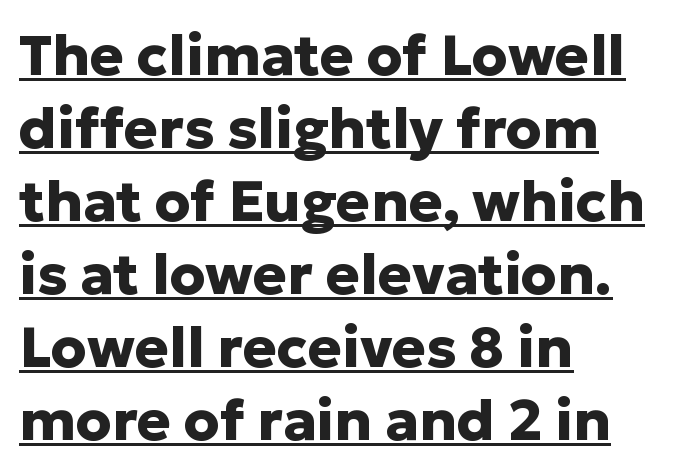
Q: Is the text bold? A: Yes.
Q: Is the text italic (slanted)? A: No, it is upright.
Q: Is the typeface a serif or a sans-serif typeface? A: Sans-serif.
Q: Is the text underlined? A: Yes.
Q: How is the paragraph aligned? A: Left-aligned.
Q: Is the spacing between letters normal or unusually wide? A: Normal.
Q: Is the spacing between lines tight, normal or loose? A: Normal.
Q: Width (condensed, normal, or wide)? A: Normal.
Q: Stroke contrast? A: Low.
Q: x-height? A: Medium.
Q: Monospaced? A: No.
